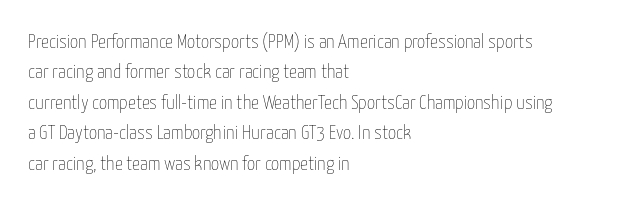
The image shows 20 px text type, upright; set left-aligned, normal line spacing (1.52x), normal letter spacing, not underlined.
